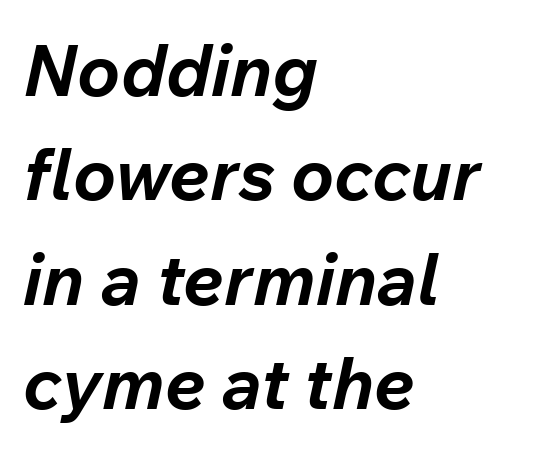
Italic? Definitely — the glyphs are oblique. Short note: letters normally spaced. These lines stack with their left ends in a neat column. A full-strength bold gives these letters their thick strokes. Looks like regular typesetting: each glyph gets only the width it needs. Vertical spacing — default.
